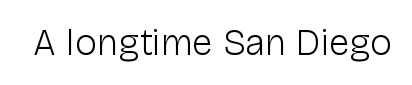
Q: Is the text bold? A: No.
Q: Is the text italic (slanted)? A: No, it is upright.
Q: Is the typeface a serif or a sans-serif typeface? A: Sans-serif.
Q: Is the text underlined? A: No.
Q: Is the spacing between letters normal or unusually wide? A: Normal.
Q: Width (condensed, normal, or wide)? A: Normal.
Q: Stroke contrast? A: Low.
Q: x-height? A: Medium.
Q: Monospaced? A: No.
